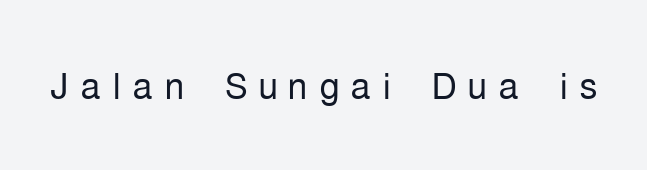
{"serif": "no", "italic": "no", "bold": "no", "weight": "light", "width": "condensed", "stroke_contrast": "low", "x_height": "medium", "monospaced": "no", "underline": "no", "letter_spacing": "wide", "letter_spacing_em": 0.22, "glyph_px": 51}
